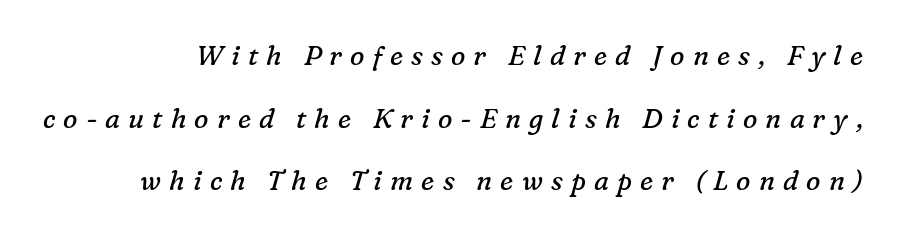
Q: Is the text bold? A: No.
Q: Is the text italic (slanted)? A: Yes, it leans right by about 16 degrees.
Q: Is the text underlined? A: No.
Q: Is the spacing between letters normal or unusually wide? A: Unusually wide.
Q: Is the spacing between lines tight, normal or loose? A: Loose.
